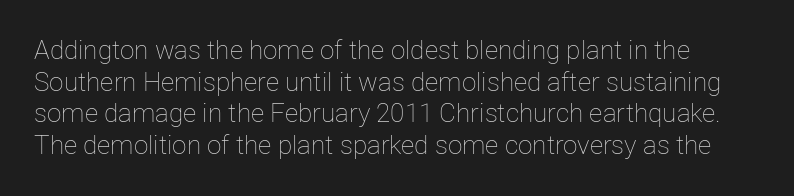
The image shows 26 px text type, upright; set line spacing 1.22x, normal letter spacing, not underlined.
